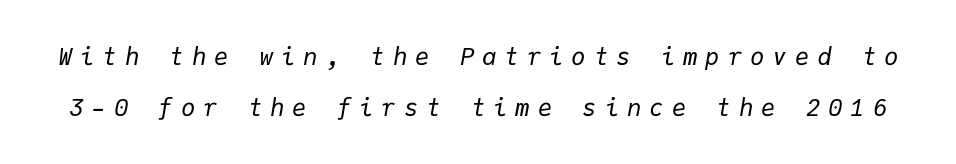
{"italic": "yes", "lean": "right", "slant_degrees": 9, "bold": "no", "underline": "no", "line_spacing": "loose", "line_spacing_ratio": 2.11, "letter_spacing": "wide", "letter_spacing_em": 0.33, "glyph_px": 24}
